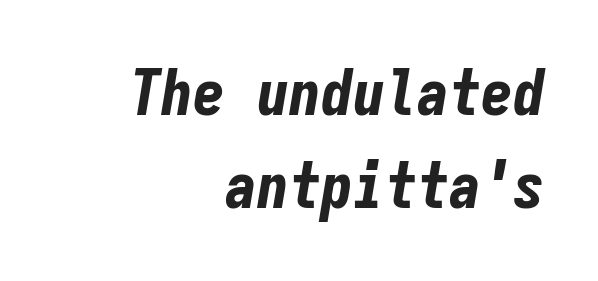
The image shows 64 px bold, condensed type, italic (leaning right), monospaced; set right-aligned, normal line spacing (1.46x), normal letter spacing, not underlined; low stroke contrast and a medium x-height.
